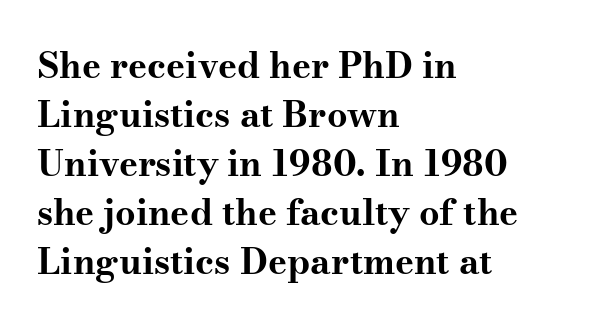
{"serif": "yes", "italic": "no", "bold": "yes", "weight": "bold", "width": "wide", "stroke_contrast": "medium", "x_height": "small", "monospaced": "no", "underline": "no", "align": "left", "line_spacing": "normal", "line_spacing_ratio": 1.36, "letter_spacing": "normal", "letter_spacing_em": 0.0, "glyph_px": 36}
